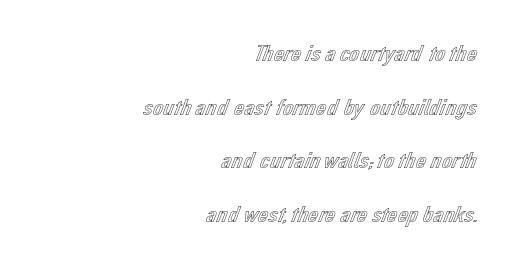
{"underline": "no", "align": "right", "line_spacing": "loose", "line_spacing_ratio": 2.33, "letter_spacing": "normal", "letter_spacing_em": 0.0, "glyph_px": 23}
